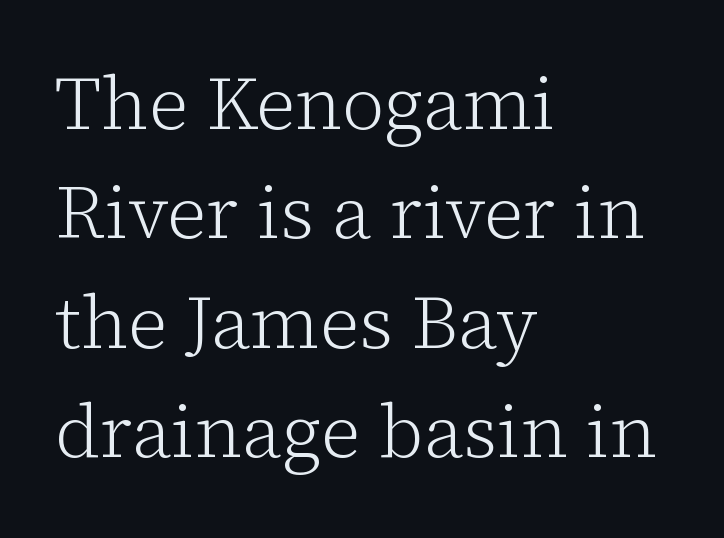
The image shows 75 px light serif type, upright; set left-aligned, normal line spacing (1.46x), normal letter spacing, not underlined; low stroke contrast and a medium x-height.
